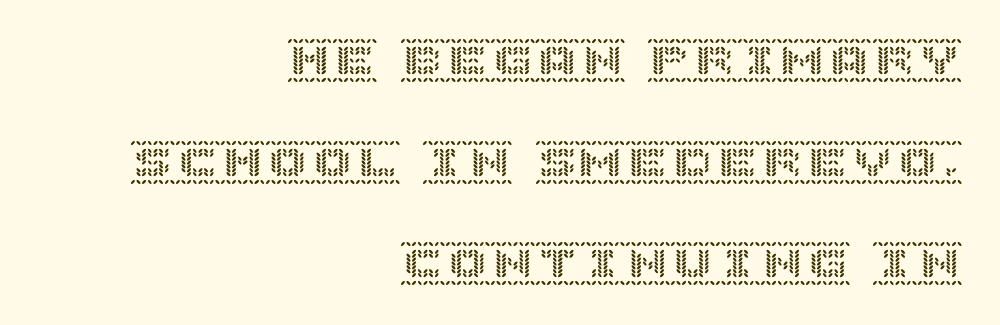
{"italic": "no", "width": "normal", "x_height": "large", "underline": "no", "align": "right", "line_spacing": "loose", "line_spacing_ratio": 2.26, "letter_spacing": "normal", "letter_spacing_em": 0.0, "glyph_px": 45}
